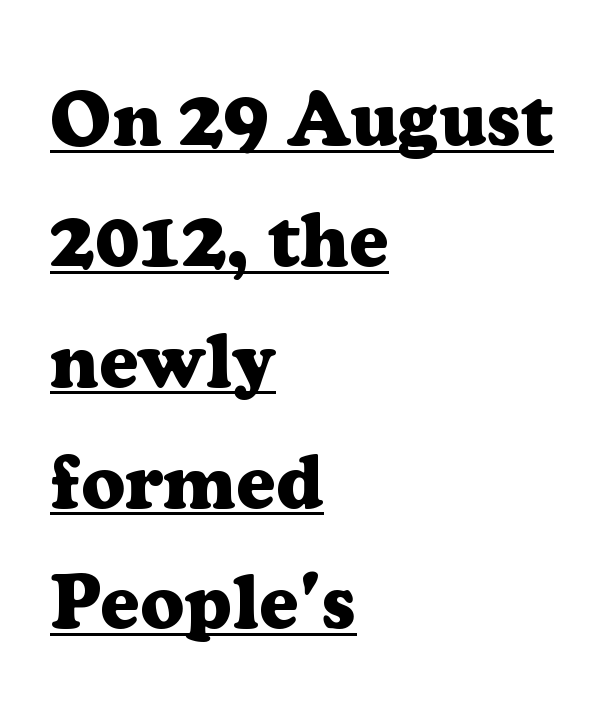
{"serif": "yes", "italic": "no", "bold": "yes", "weight": "heavy", "width": "normal", "stroke_contrast": "low", "x_height": "medium", "monospaced": "no", "underline": "yes", "align": "left", "line_spacing": "normal", "line_spacing_ratio": 1.59, "letter_spacing": "normal", "letter_spacing_em": 0.0, "glyph_px": 76}
